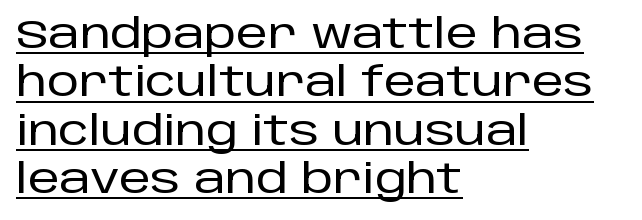
Q: Is the text italic (slanted)? A: No, it is upright.
Q: Is the typeface a serif or a sans-serif typeface? A: Sans-serif.
Q: Is the text underlined? A: Yes.
Q: How is the paragraph aligned? A: Left-aligned.
Q: Is the spacing between letters normal or unusually wide? A: Normal.
Q: Width (condensed, normal, or wide)? A: Normal.
Q: Stroke contrast? A: Low.
Q: x-height? A: Large.
Q: Monospaced? A: No.
